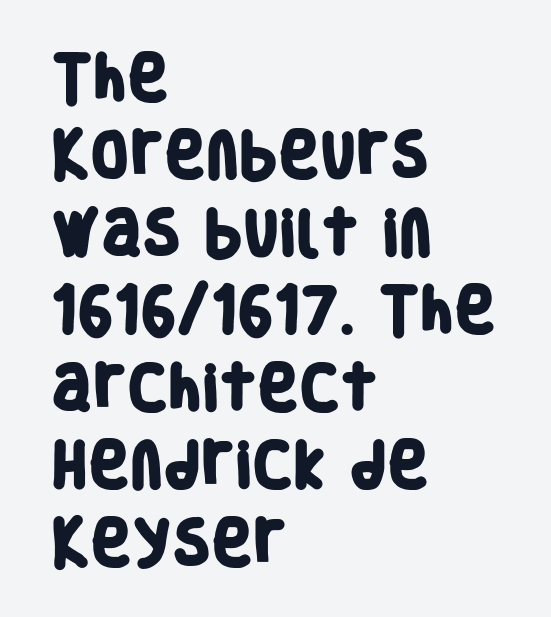
The image shows 50 px heavy, condensed sans-serif type; set left-aligned, normal line spacing (1.55x), normal letter spacing, not underlined; low stroke contrast and a large x-height.
